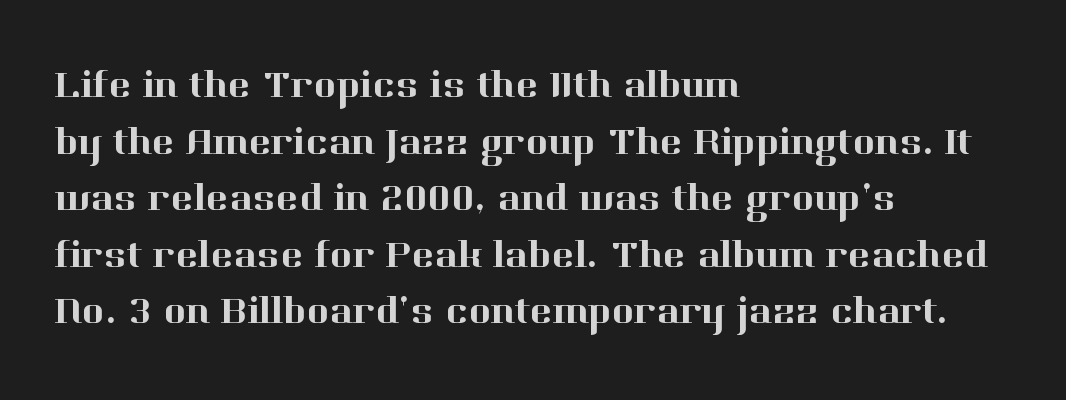
Q: Is the text italic (slanted)? A: No, it is upright.
Q: Is the typeface a serif or a sans-serif typeface? A: Serif.
Q: Is the text underlined? A: No.
Q: How is the paragraph aligned? A: Left-aligned.
Q: Is the spacing between letters normal or unusually wide? A: Normal.
Q: Is the spacing between lines tight, normal or loose? A: Normal.
Q: Width (condensed, normal, or wide)? A: Normal.
Q: Stroke contrast? A: High.
Q: x-height? A: Medium.
Q: Monospaced? A: No.
